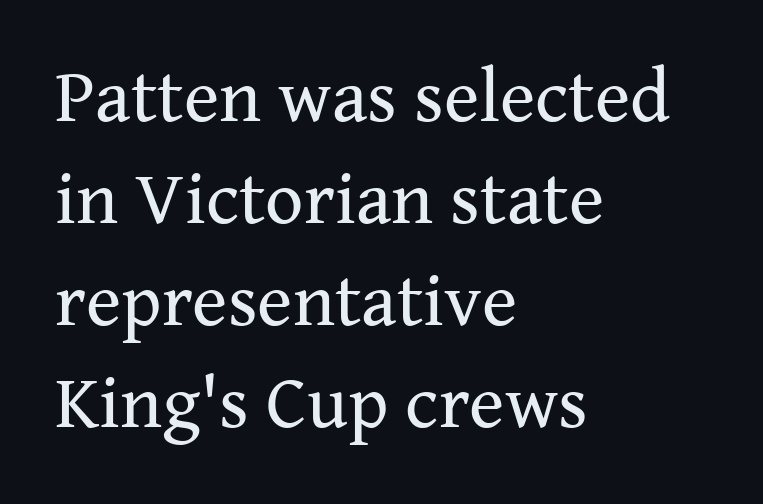
The image shows 75 px regular-weight serif type, upright; set left-aligned, normal line spacing (1.36x), normal letter spacing, not underlined; medium stroke contrast and a medium x-height.
